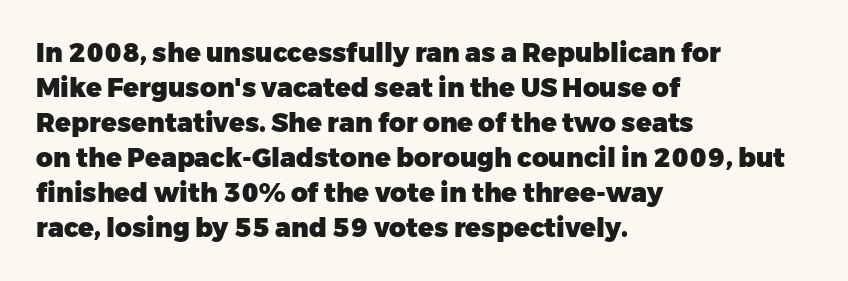
The image shows 26 px bold type, upright; set left-aligned, normal line spacing (1.35x), normal letter spacing, not underlined.
